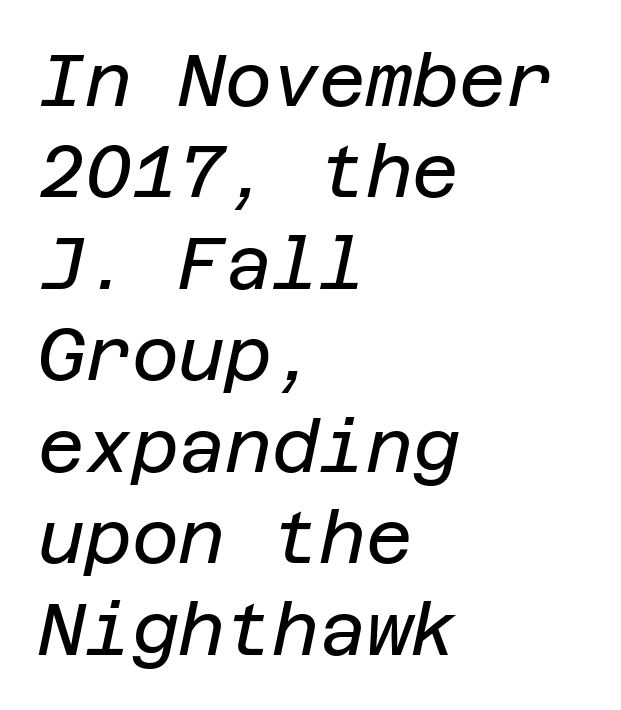
Is the type heavy? It reads as light-to-regular instead. Interline gaps are of average width in this sample. If you drew a ruler down the left edge, every line would touch it. Beneath every word, the page is bare.
